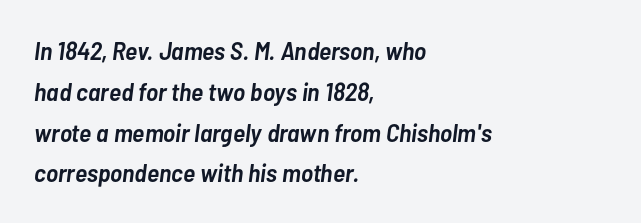
{"italic": "yes", "lean": "right", "slant_degrees": 7, "bold": "semi", "underline": "no", "align": "left", "line_spacing": "normal", "line_spacing_ratio": 1.57, "letter_spacing": "normal", "letter_spacing_em": 0.0, "glyph_px": 26}
